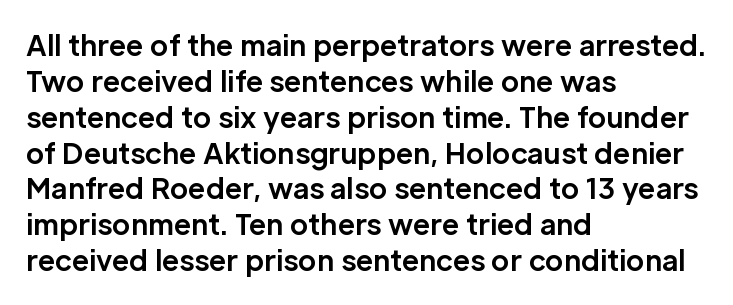
Q: Is the text bold? A: Yes.
Q: Is the text italic (slanted)? A: No, it is upright.
Q: Is the typeface a serif or a sans-serif typeface? A: Sans-serif.
Q: Is the text underlined? A: No.
Q: How is the paragraph aligned? A: Left-aligned.
Q: Is the spacing between letters normal or unusually wide? A: Normal.
Q: Is the spacing between lines tight, normal or loose? A: Normal.
Q: Width (condensed, normal, or wide)? A: Normal.
Q: Stroke contrast? A: Low.
Q: x-height? A: Medium.
Q: Monospaced? A: No.
